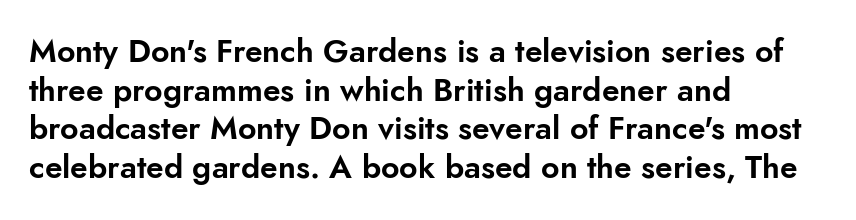
{"serif": "no", "italic": "no", "width": "normal", "stroke_contrast": "low", "x_height": "small", "monospaced": "no", "underline": "no", "align": "left", "line_spacing_ratio": 1.21, "letter_spacing": "normal", "letter_spacing_em": 0.0, "glyph_px": 32}
